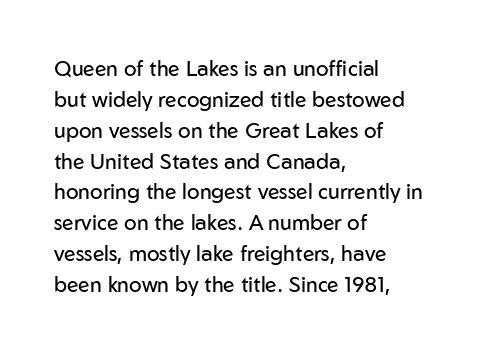
Q: Is the text bold? A: No.
Q: Is the text italic (slanted)? A: No, it is upright.
Q: Is the text underlined? A: No.
Q: How is the paragraph aligned? A: Left-aligned.
Q: Is the spacing between letters normal or unusually wide? A: Normal.
Q: Is the spacing between lines tight, normal or loose? A: Normal.
